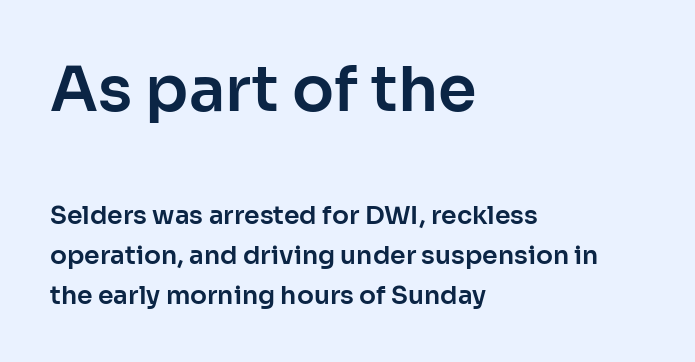
Look at the tracking — it's just the regular setting, nothing added. These lines were composed using upright roman letters. Grotesque or geometric, the face here clearly has no serifs. Layout note: lines flush left. The rendering uses natural spacing where letterforms have individual widths. A typesetter would call this leading conventional body-copy spacing.
